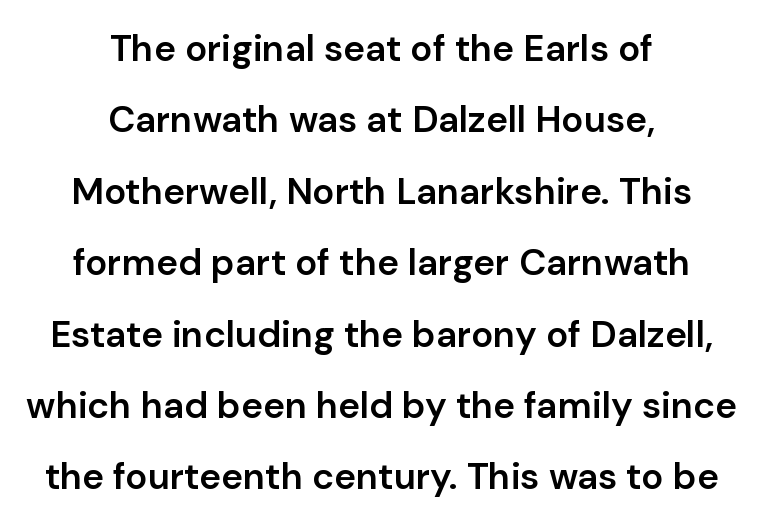
Q: Is the text bold? A: Semi-bold.
Q: Is the text italic (slanted)? A: No, it is upright.
Q: Is the typeface a serif or a sans-serif typeface? A: Sans-serif.
Q: Is the text underlined? A: No.
Q: How is the paragraph aligned? A: Centered.
Q: Is the spacing between letters normal or unusually wide? A: Normal.
Q: Is the spacing between lines tight, normal or loose? A: Loose.
Q: Width (condensed, normal, or wide)? A: Normal.
Q: Stroke contrast? A: Low.
Q: x-height? A: Medium.
Q: Monospaced? A: No.
